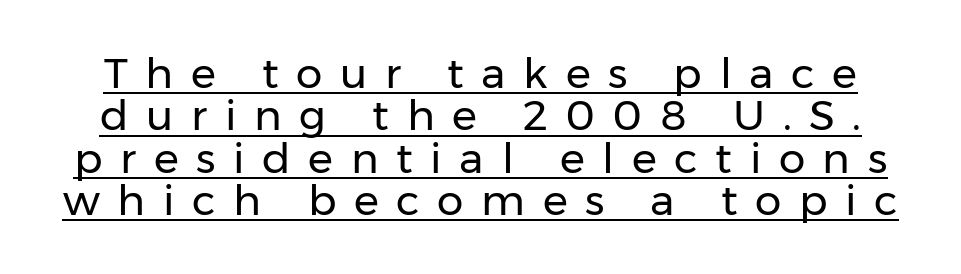
The image shows 42 px regular-weight sans-serif type, upright; set tight line spacing (1.01x), unusually wide letter spacing (+0.42 em), underlined; low stroke contrast and a medium x-height.
